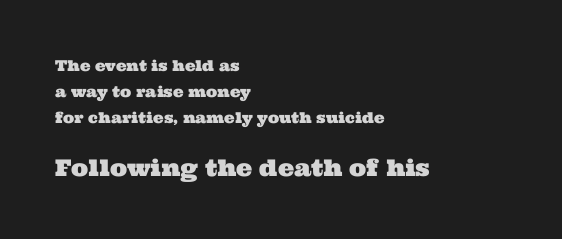
The image shows 23 px text type; set left-aligned, line spacing 1.75x, normal letter spacing, not underlined; the second (bottom) block is 1.53x larger.
